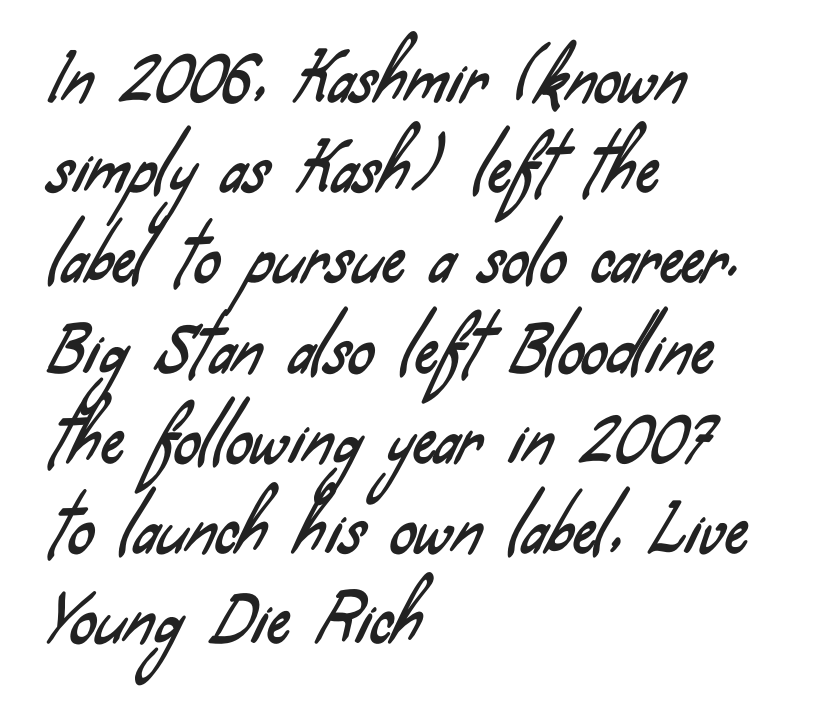
What kind of face is this? One without serifs — a sans. Horizontal bands of white between lines are of average thickness. The specimen omits any rule beneath the text block's lines. Each line starts at the same left margin while the right side varies. Think of a printed novel: that variable character pitch is what you see here. Nothing unusual about the tracking: characters are spaced as the font intends.
